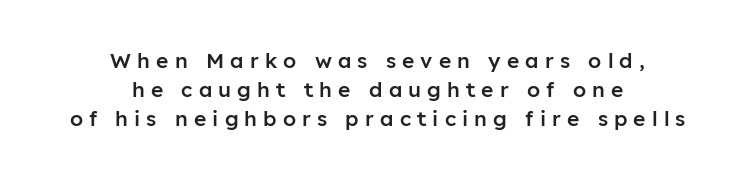
Q: Is the text bold? A: Semi-bold.
Q: Is the text italic (slanted)? A: No, it is upright.
Q: Is the text underlined? A: No.
Q: How is the paragraph aligned? A: Centered.
Q: Is the spacing between letters normal or unusually wide? A: Unusually wide.
Q: Is the spacing between lines tight, normal or loose? A: Normal.
